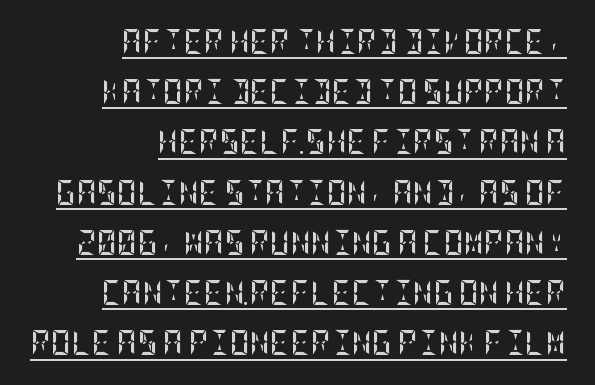
{"italic": "no", "bold": "yes", "underline": "yes", "align": "right", "line_spacing": "loose", "line_spacing_ratio": 2.01, "letter_spacing": "normal", "letter_spacing_em": 0.0, "glyph_px": 25}
